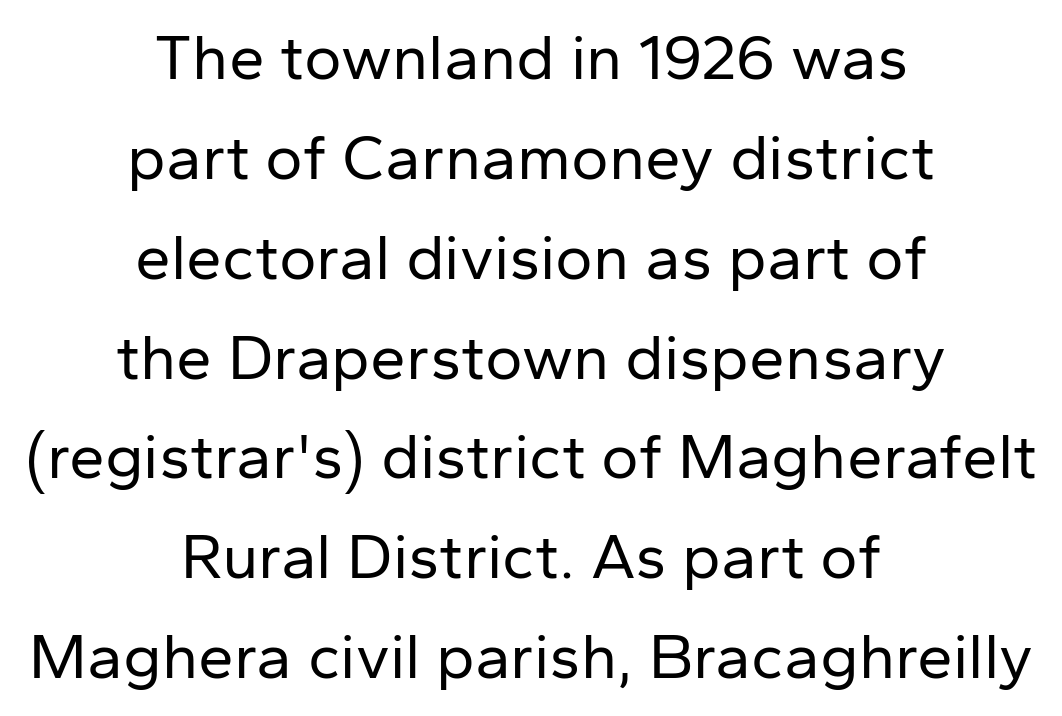
Q: Is the text bold? A: No.
Q: Is the text italic (slanted)? A: No, it is upright.
Q: Is the typeface a serif or a sans-serif typeface? A: Sans-serif.
Q: Is the text underlined? A: No.
Q: How is the paragraph aligned? A: Centered.
Q: Is the spacing between letters normal or unusually wide? A: Normal.
Q: Is the spacing between lines tight, normal or loose? A: Normal.
Q: Width (condensed, normal, or wide)? A: Normal.
Q: Stroke contrast? A: Low.
Q: x-height? A: Medium.
Q: Monospaced? A: No.
